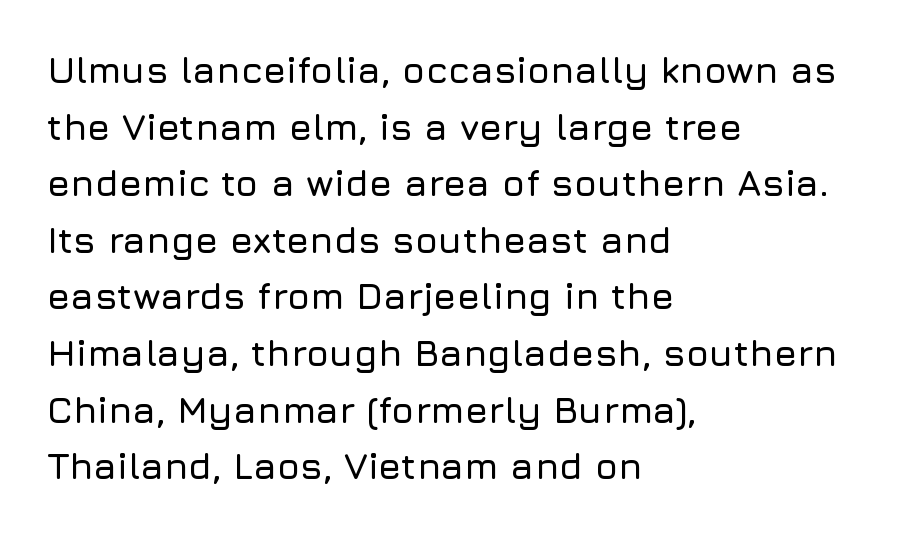
The image shows 37 px sans-serif type, upright; set left-aligned, normal line spacing (1.53x), normal letter spacing, not underlined; low stroke contrast and a medium x-height.
